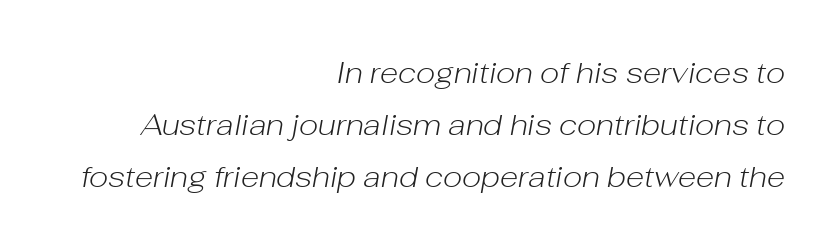
The image shows 30 px light type, italic (leaning right); set right-aligned, line spacing 1.73x, normal letter spacing, not underlined; low stroke contrast and a medium x-height.
